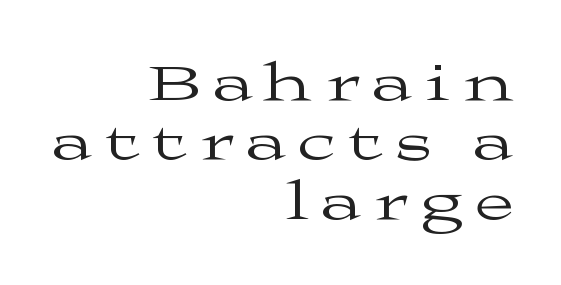
{"serif": "yes", "italic": "no", "bold": "no", "weight": "regular", "width": "wide", "stroke_contrast": "medium", "x_height": "medium", "monospaced": "no", "underline": "no", "align": "right", "line_spacing": "tight", "line_spacing_ratio": 1.06, "letter_spacing": "wide", "letter_spacing_em": 0.24, "glyph_px": 56}
